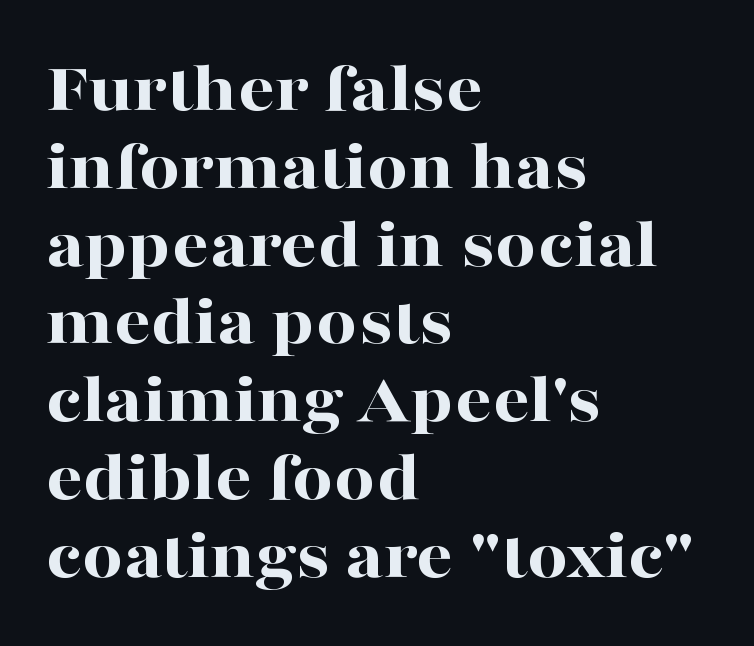
The image shows 72 px bold, wide serif type, upright; set left-aligned, tight line spacing (1.08x), normal letter spacing, not underlined; high stroke contrast and a medium x-height.
